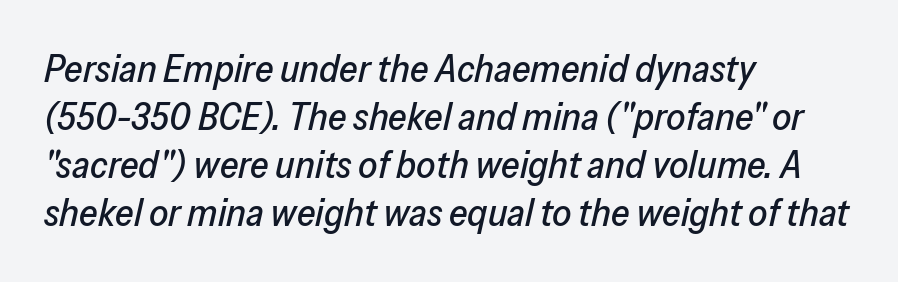
Typeset ragged right — the left edge is the straight one. Descenders hang freely into open space. Think of a printed novel: that variable character pitch is what you see here. Italic: yes, the glyphs are oblique. Successive baselines arrive at the customary interval.
